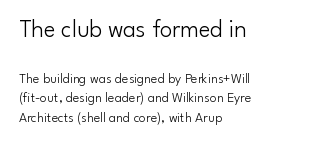
{"italic": "no", "bold": "no", "underline": "no", "align": "left", "line_spacing": "normal", "line_spacing_ratio": 1.37, "letter_spacing": "normal", "letter_spacing_em": 0.0, "larger_block": "first", "size_ratio": 1.79, "glyph_px": 25}
